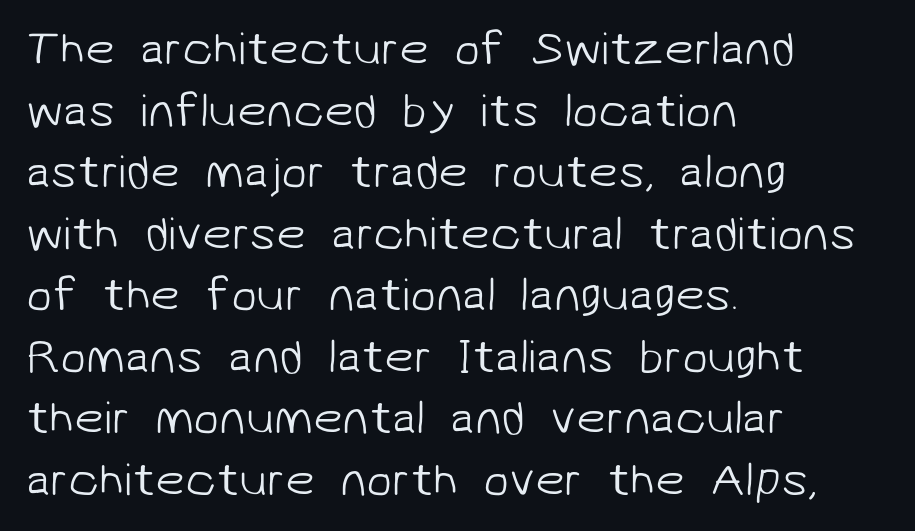
Looks like regular typesetting: each glyph gets only the width it needs. Lines of text with bare space underneath. The block of text has a typical density, with ordinary space between rows. No letter is thick-stroked: the sample isn't bold. The horizontal fit of the characters is conventional and even.
